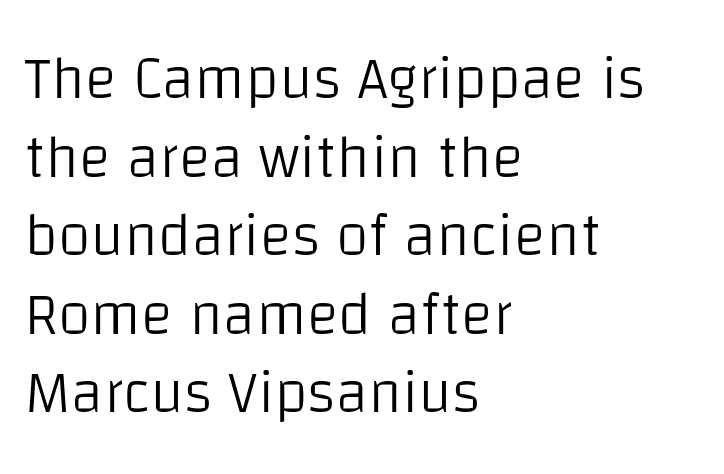
Q: Is the text bold? A: No.
Q: Is the text italic (slanted)? A: No, it is upright.
Q: Is the typeface a serif or a sans-serif typeface? A: Sans-serif.
Q: Is the text underlined? A: No.
Q: How is the paragraph aligned? A: Left-aligned.
Q: Is the spacing between letters normal or unusually wide? A: Normal.
Q: Is the spacing between lines tight, normal or loose? A: Normal.
Q: Width (condensed, normal, or wide)? A: Normal.
Q: Stroke contrast? A: Low.
Q: x-height? A: Large.
Q: Monospaced? A: No.
